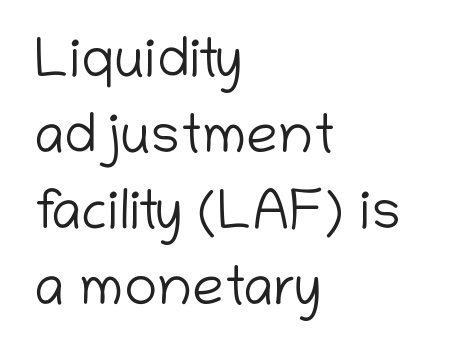
The image shows 56 px light sans-serif type, upright; set left-aligned, normal line spacing (1.36x), normal letter spacing, not underlined; low stroke contrast and a medium x-height.
